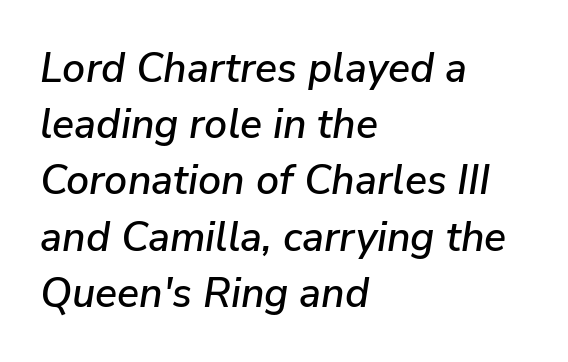
The image shows 41 px text type, italic (leaning right); set left-aligned, normal line spacing (1.37x), normal letter spacing, not underlined; low stroke contrast and a medium x-height.
